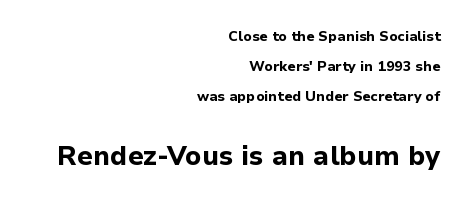
The image shows 27 px bold type, upright; set right-aligned, loose line spacing (2.13x), normal letter spacing, not underlined; the second (bottom) block is 1.93x larger.
